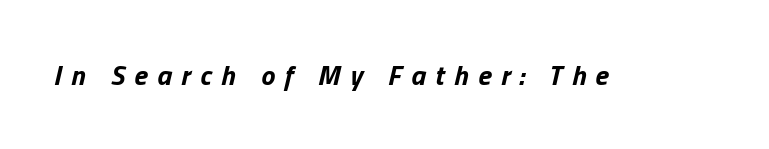
The image shows 28 px bold type, italic (leaning right); set unusually wide letter spacing (+0.34 em), not underlined; low stroke contrast and a medium x-height.
